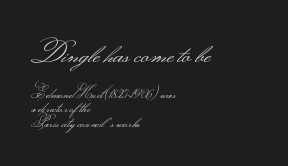
{"serif": "no", "bold": "no", "weight": "light", "width": "wide", "stroke_contrast": "medium", "monospaced": "no", "underline": "no", "align": "left", "line_spacing": "tight", "line_spacing_ratio": 1.04, "letter_spacing": "normal", "letter_spacing_em": 0.0, "larger_block": "first", "size_ratio": 2.0, "glyph_px": 28}
